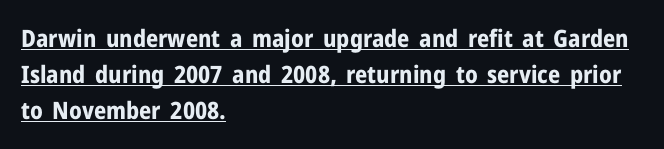
The image shows 24 px bold type, upright; set left-aligned, normal line spacing (1.51x), normal letter spacing, underlined.
